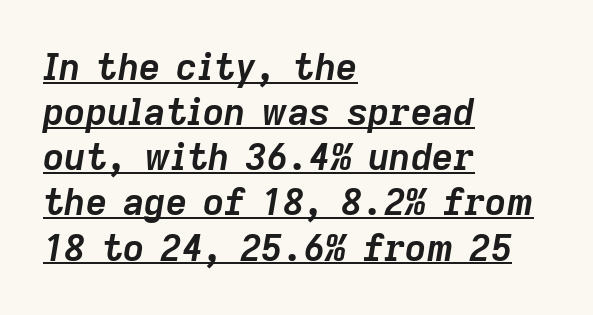
Q: Is the text bold? A: Yes.
Q: Is the text italic (slanted)? A: Yes, it leans right by about 9 degrees.
Q: Is the text underlined? A: Yes.
Q: How is the paragraph aligned? A: Left-aligned.
Q: Is the spacing between letters normal or unusually wide? A: Normal.
Q: Width (condensed, normal, or wide)? A: Normal.
Q: Stroke contrast? A: Low.
Q: x-height? A: Medium.
Q: Monospaced? A: No.
